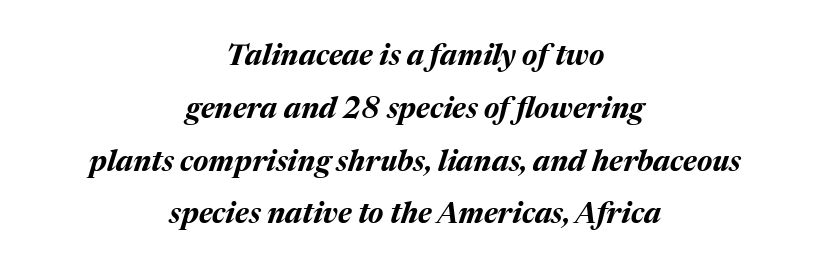
{"italic": "yes", "lean": "right", "slant_degrees": 17, "bold": "yes", "weight": "bold", "width": "normal", "stroke_contrast": "medium", "x_height": "medium", "monospaced": "no", "underline": "no", "align": "center", "line_spacing_ratio": 1.82, "letter_spacing": "normal", "letter_spacing_em": 0.0, "glyph_px": 29}
